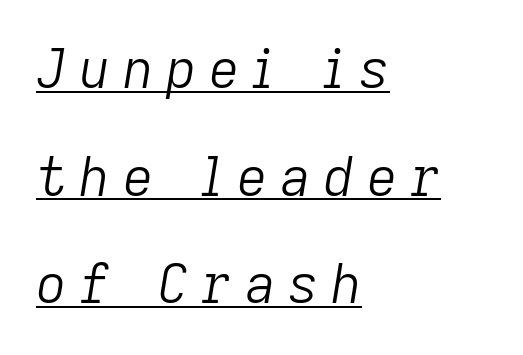
Q: Is the text bold? A: No.
Q: Is the text italic (slanted)? A: Yes, it leans right by about 9 degrees.
Q: Is the text underlined? A: Yes.
Q: How is the paragraph aligned? A: Left-aligned.
Q: Is the spacing between letters normal or unusually wide? A: Unusually wide.
Q: Is the spacing between lines tight, normal or loose? A: Loose.
Q: Width (condensed, normal, or wide)? A: Normal.
Q: Stroke contrast? A: Low.
Q: x-height? A: Medium.
Q: Monospaced? A: No.
